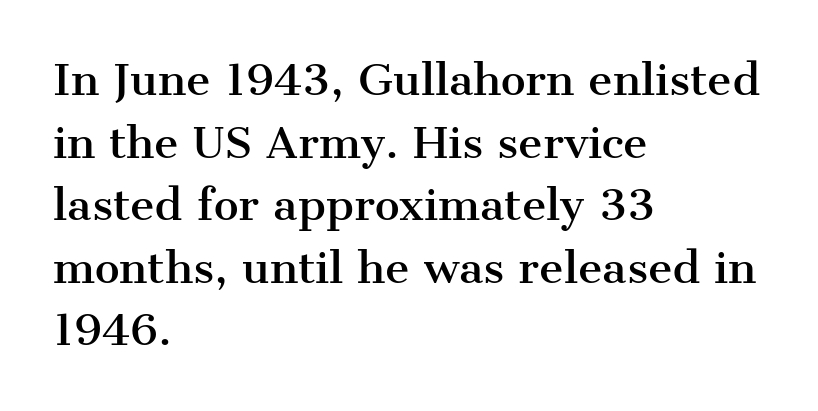
The image shows 42 px serif type, upright; set left-aligned, normal line spacing (1.49x), normal letter spacing, not underlined; medium stroke contrast and a medium x-height.
